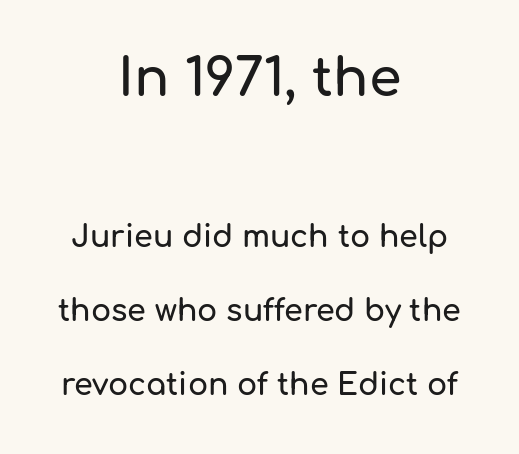
Q: Is the text italic (slanted)? A: No, it is upright.
Q: Is the typeface a serif or a sans-serif typeface? A: Sans-serif.
Q: Is the text underlined? A: No.
Q: How is the paragraph aligned? A: Centered.
Q: Is the spacing between letters normal or unusually wide? A: Normal.
Q: Is the spacing between lines tight, normal or loose? A: Loose.
Q: Which block of text is set in a larger size, the first (top) or the second (bottom)? A: The first (top) one.
Q: Width (condensed, normal, or wide)? A: Normal.
Q: Stroke contrast? A: Low.
Q: x-height? A: Medium.
Q: Monospaced? A: No.
